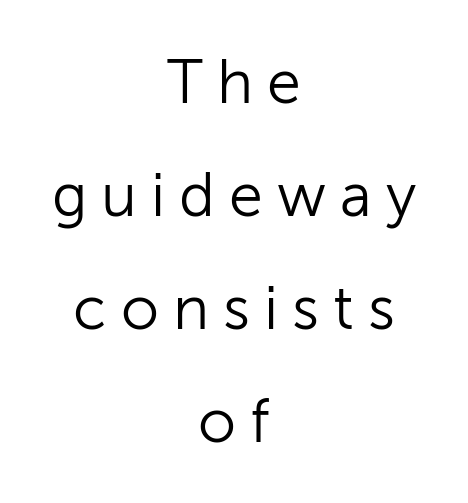
{"serif": "no", "italic": "no", "bold": "no", "weight": "light", "width": "normal", "stroke_contrast": "low", "x_height": "medium", "monospaced": "no", "underline": "no", "align": "center", "line_spacing_ratio": 1.85, "letter_spacing": "wide", "letter_spacing_em": 0.23, "glyph_px": 61}
